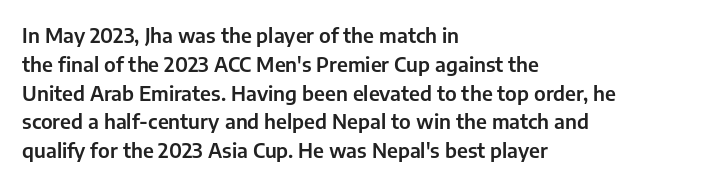
{"italic": "no", "underline": "no", "align": "left", "line_spacing": "normal", "line_spacing_ratio": 1.44, "letter_spacing": "normal", "letter_spacing_em": 0.0, "glyph_px": 20}
